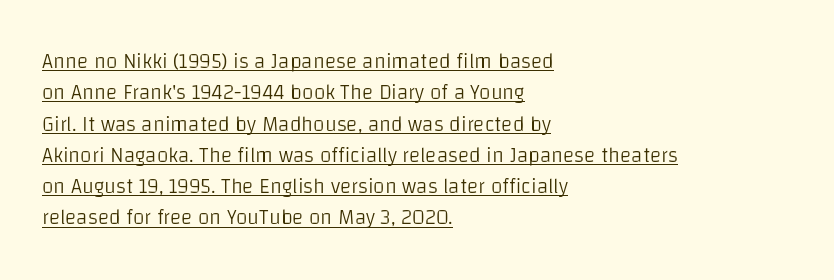
Q: Is the text bold? A: No.
Q: Is the text italic (slanted)? A: No, it is upright.
Q: Is the text underlined? A: Yes.
Q: How is the paragraph aligned? A: Left-aligned.
Q: Is the spacing between letters normal or unusually wide? A: Normal.
Q: Is the spacing between lines tight, normal or loose? A: Normal.
